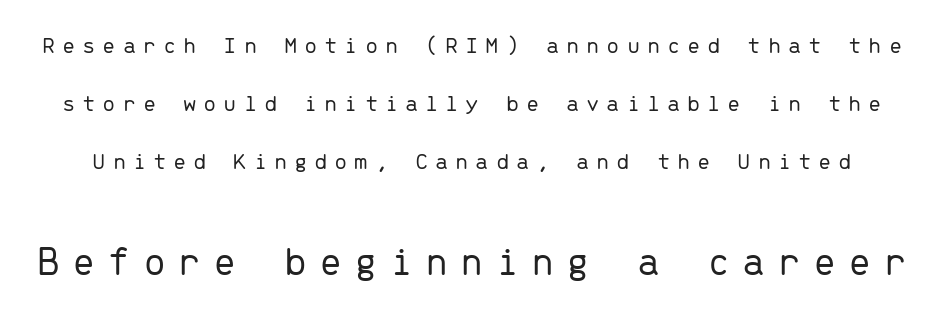
{"serif": "no", "italic": "no", "bold": "no", "weight": "light", "width": "normal", "stroke_contrast": "low", "x_height": "medium", "monospaced": "yes", "underline": "no", "line_spacing": "loose", "line_spacing_ratio": 2.42, "letter_spacing": "wide", "letter_spacing_em": 0.28, "larger_block": "second", "size_ratio": 1.75, "glyph_px": 42}
